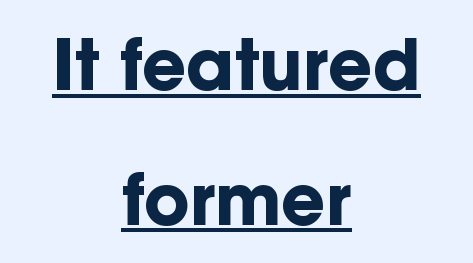
Regarding leading, the lines here are spaced well apart. This is roman type, the default non-slanted kind. Heavy, bold letterforms. Words appear dense and cohesive because spacing is normal. The passage shown is typed in a proportional face where columns would drift. Grotesque or geometric, the face here clearly has no serifs.
